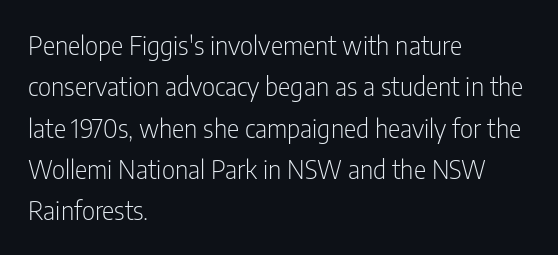
Q: Is the text bold? A: No.
Q: Is the text italic (slanted)? A: No, it is upright.
Q: Is the text underlined? A: No.
Q: How is the paragraph aligned? A: Left-aligned.
Q: Is the spacing between letters normal or unusually wide? A: Normal.
Q: Is the spacing between lines tight, normal or loose? A: Normal.
